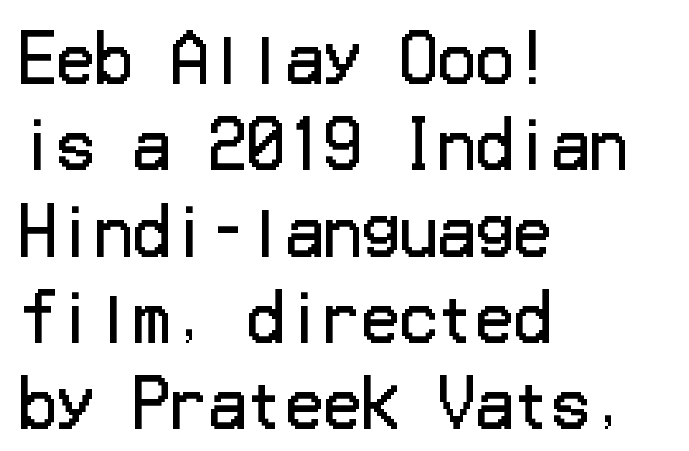
{"serif": "no", "italic": "no", "bold": "no", "weight": "regular", "width": "normal", "stroke_contrast": "low", "x_height": "medium", "underline": "no", "align": "left", "line_spacing": "normal", "line_spacing_ratio": 1.37, "letter_spacing": "normal", "letter_spacing_em": 0.0, "glyph_px": 63}
